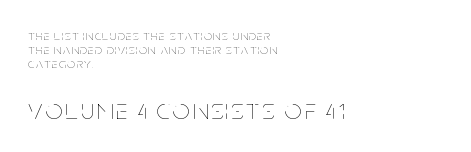
The image shows 29 px thin, condensed type, upright; set left-aligned, tight line spacing (1.01x), not underlined; the second (bottom) block is 2.07x larger; low stroke contrast and a large x-height.
